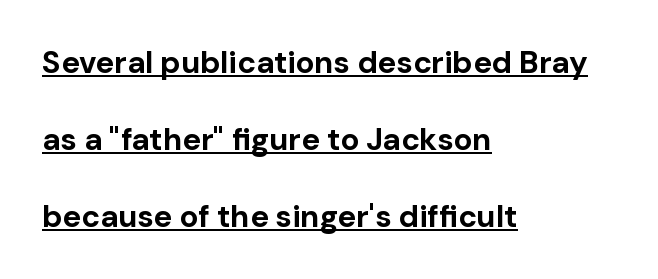
Q: Is the text bold? A: Yes.
Q: Is the text italic (slanted)? A: No, it is upright.
Q: Is the typeface a serif or a sans-serif typeface? A: Sans-serif.
Q: Is the text underlined? A: Yes.
Q: How is the paragraph aligned? A: Left-aligned.
Q: Is the spacing between letters normal or unusually wide? A: Normal.
Q: Is the spacing between lines tight, normal or loose? A: Loose.
Q: Width (condensed, normal, or wide)? A: Normal.
Q: Stroke contrast? A: Low.
Q: x-height? A: Medium.
Q: Monospaced? A: No.
